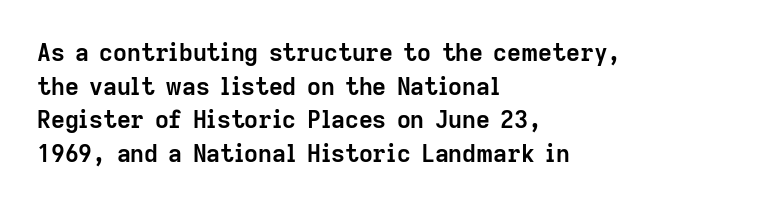
Any mark beneath the type? The region is blank. Regular leading. The face used here is rendered with its standard letterfit. These words are printed bold, with thick strokes throughout. Italic? Not at all — the glyphs are vertical. Left-aligned paragraph, ragged on the right.
